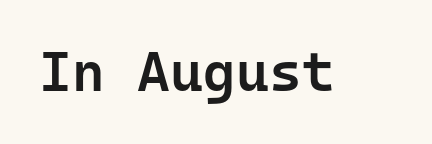
The image shows 56 px semibold sans-serif type, upright, monospaced; set normal letter spacing, not underlined; low stroke contrast and a medium x-height.
